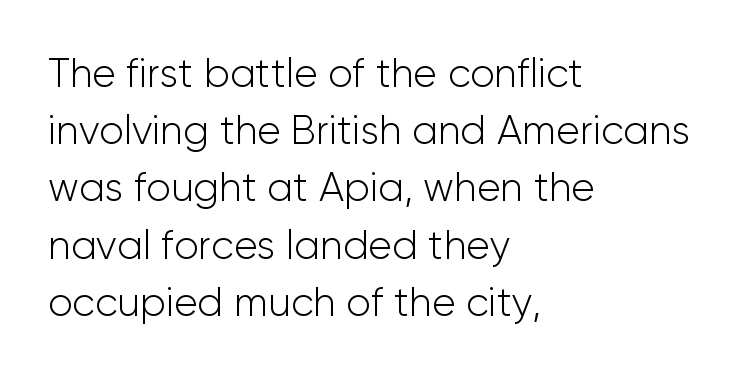
Typeset ragged right — the left edge is the straight one. Tall strokes in this sample are plumb rather than angled. Varying glyph widths throughout — classic text-font behaviour. The words here are not underlined.
